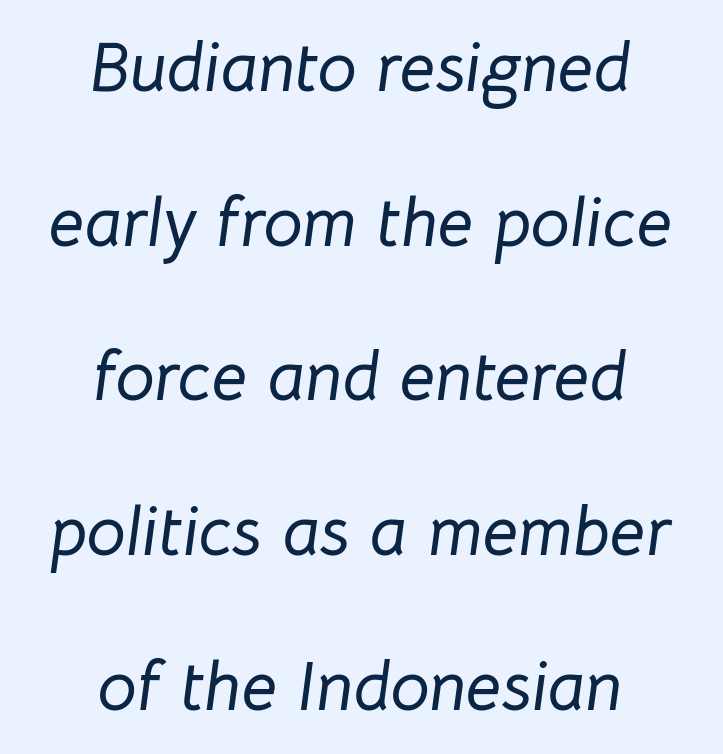
{"italic": "yes", "lean": "right", "slant_degrees": 8, "width": "normal", "stroke_contrast": "low", "x_height": "medium", "monospaced": "no", "underline": "no", "align": "center", "line_spacing": "loose", "line_spacing_ratio": 2.21, "letter_spacing": "normal", "letter_spacing_em": 0.0, "glyph_px": 70}
